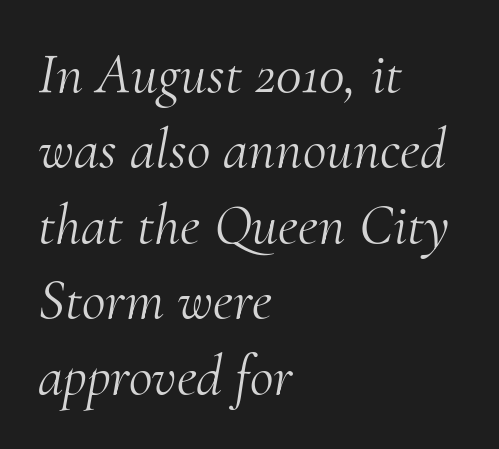
Q: Is the text bold? A: No.
Q: Is the text italic (slanted)? A: Yes, it leans right by about 10 degrees.
Q: Is the typeface a serif or a sans-serif typeface? A: Serif.
Q: Is the text underlined? A: No.
Q: How is the paragraph aligned? A: Left-aligned.
Q: Is the spacing between letters normal or unusually wide? A: Normal.
Q: Is the spacing between lines tight, normal or loose? A: Normal.
Q: Width (condensed, normal, or wide)? A: Normal.
Q: Stroke contrast? A: Medium.
Q: x-height? A: Small.
Q: Monospaced? A: No.
